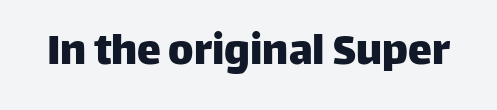
The image shows 48 px sans-serif type, upright; set normal letter spacing, not underlined; low stroke contrast and a large x-height.
